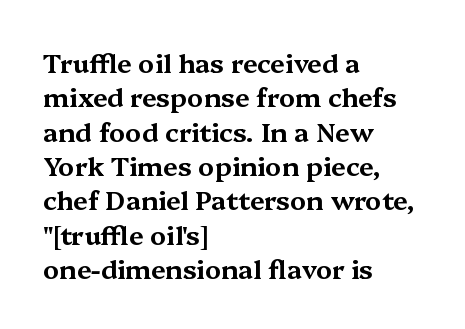
{"italic": "no", "underline": "no", "align": "left", "line_spacing": "normal", "line_spacing_ratio": 1.32, "letter_spacing": "normal", "letter_spacing_em": 0.0, "glyph_px": 26}
